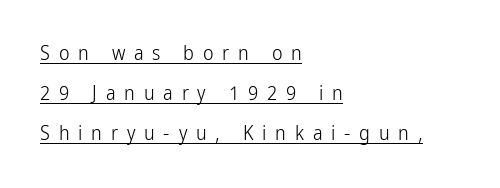
The image shows 20 px text type, upright; set left-aligned, loose line spacing (2.0x), unusually wide letter spacing (+0.44 em), underlined.
